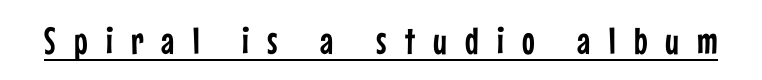
The image shows 38 px condensed sans-serif type, upright; set unusually wide letter spacing (+0.48 em), underlined; low stroke contrast and a medium x-height.
